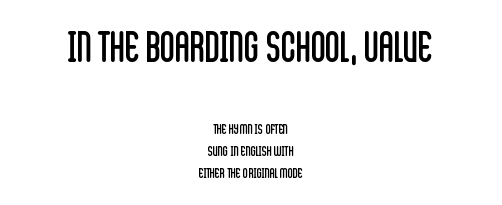
The more generous point size was reserved for the upper chunk. Note the varied advance widths — an 'i' is clearly narrower than an 'm'. Each line is balanced around a shared central axis. Vertical spacing — default. Italic? Not at all — the glyphs are vertical. Beneath every word, the page is bare.
